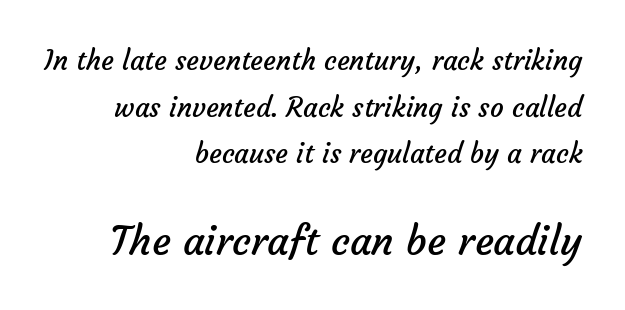
{"serif": "no", "bold": "no", "weight": "regular", "width": "normal", "stroke_contrast": "low", "x_height": "medium", "monospaced": "no", "underline": "no", "align": "right", "line_spacing_ratio": 1.73, "letter_spacing": "normal", "letter_spacing_em": 0.0, "larger_block": "second", "size_ratio": 1.48, "glyph_px": 40}
